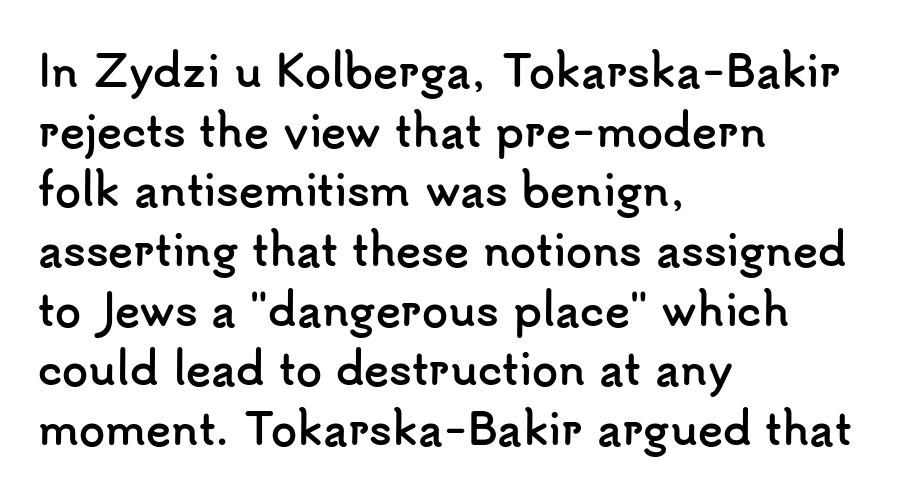
To sum up the face: it is a sans, with no serifs. Proportional: the letters do not fall into vertical columns. The baseline area is clear. Is the block centered? No — it sits flush against the left margin.
